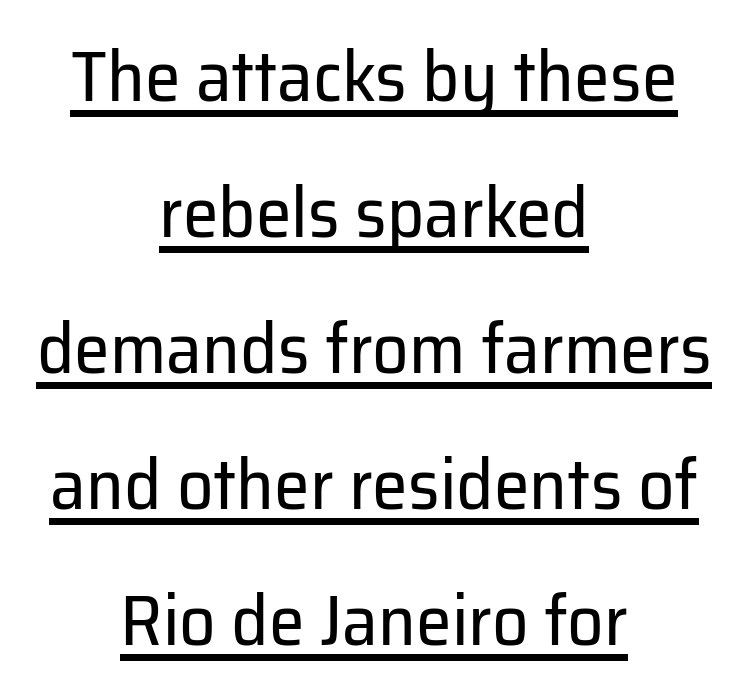
Q: Is the text bold? A: No.
Q: Is the text italic (slanted)? A: No, it is upright.
Q: Is the typeface a serif or a sans-serif typeface? A: Sans-serif.
Q: Is the text underlined? A: Yes.
Q: How is the paragraph aligned? A: Centered.
Q: Is the spacing between letters normal or unusually wide? A: Normal.
Q: Width (condensed, normal, or wide)? A: Normal.
Q: Stroke contrast? A: Low.
Q: x-height? A: Medium.
Q: Monospaced? A: No.
